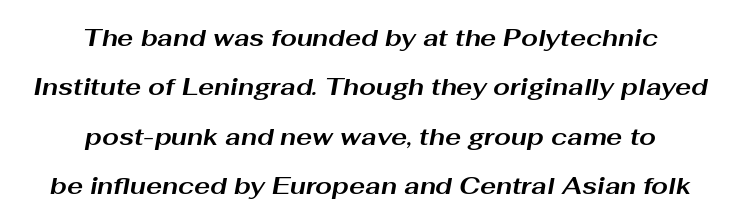
Q: Is the text bold? A: Yes.
Q: Is the text italic (slanted)? A: Yes, it leans right by about 10 degrees.
Q: Is the text underlined? A: No.
Q: How is the paragraph aligned? A: Centered.
Q: Is the spacing between letters normal or unusually wide? A: Normal.
Q: Is the spacing between lines tight, normal or loose? A: Loose.
